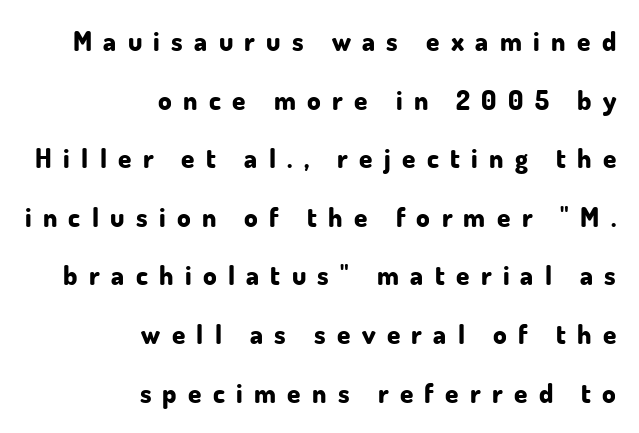
The image shows 27 px bold type, upright; set right-aligned, loose line spacing (2.17x), unusually wide letter spacing (+0.42 em), not underlined.
